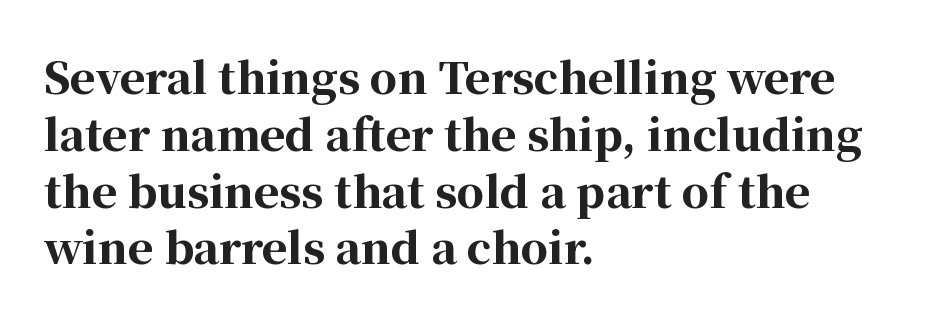
Q: Is the text bold? A: Yes.
Q: Is the text italic (slanted)? A: No, it is upright.
Q: Is the typeface a serif or a sans-serif typeface? A: Serif.
Q: Is the text underlined? A: No.
Q: How is the paragraph aligned? A: Left-aligned.
Q: Is the spacing between letters normal or unusually wide? A: Normal.
Q: Is the spacing between lines tight, normal or loose? A: Normal.
Q: Width (condensed, normal, or wide)? A: Normal.
Q: Stroke contrast? A: High.
Q: x-height? A: Medium.
Q: Monospaced? A: No.
